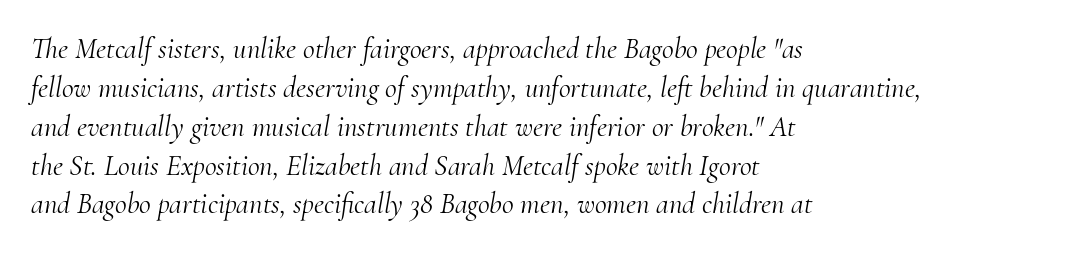
To sum up the face: it has serifs. The horizontal fit of the characters is conventional and even. Students, observe: this is what conventionally led text looks like. Short and long lines alike share a common starting point at left. The passage shown is not bold in any degree.
